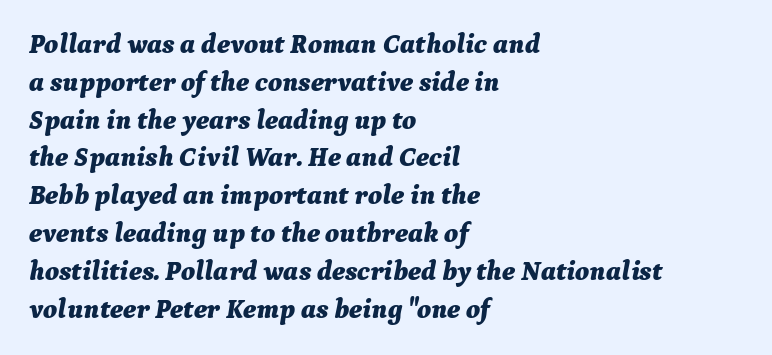
The image shows 27 px bold type, italic (leaning right); set left-aligned, normal line spacing (1.4x), normal letter spacing, not underlined.
